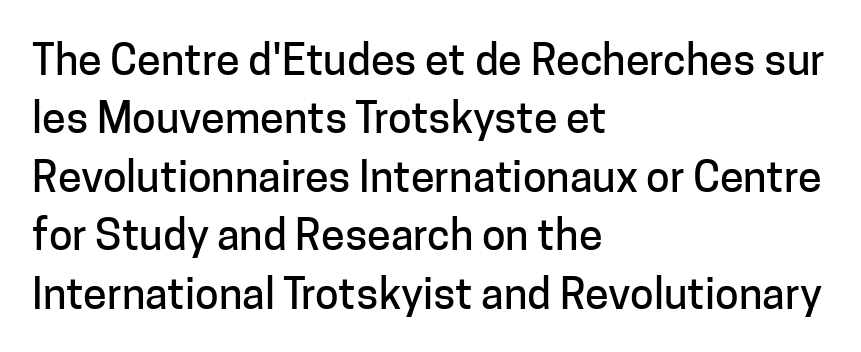
Does the type have serifs? No, each stem ends abruptly. This rendering uses left alignment, leaving the right contour irregular. Rule under the text: the space is simply empty. A typesetter would call this leading conventional body-copy spacing. Do the characters align in a grid? No, the font is proportional.
